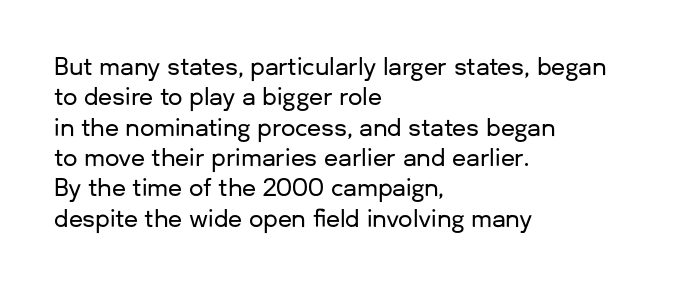
The image shows 23 px text type, upright; set left-aligned, normal line spacing (1.32x), normal letter spacing, not underlined.
